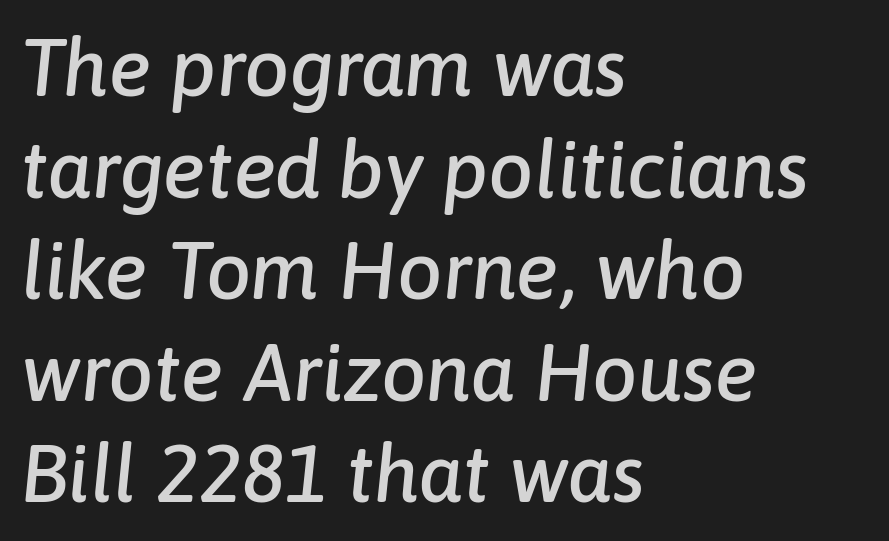
{"italic": "yes", "lean": "right", "slant_degrees": 6, "width": "normal", "stroke_contrast": "low", "x_height": "medium", "monospaced": "no", "underline": "no", "align": "left", "line_spacing": "normal", "line_spacing_ratio": 1.27, "letter_spacing": "normal", "letter_spacing_em": 0.0, "glyph_px": 80}
